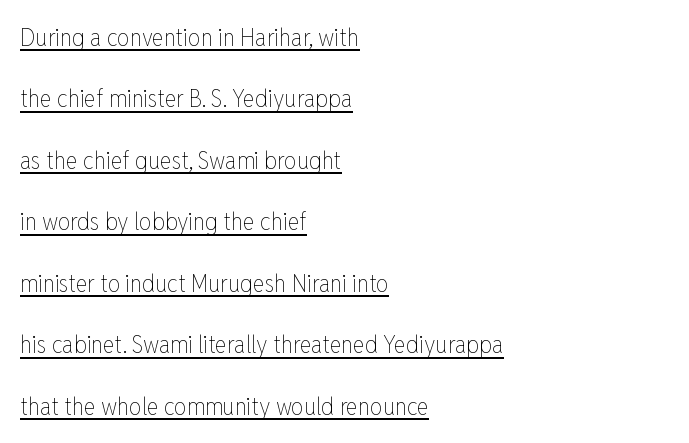
{"italic": "no", "bold": "no", "underline": "yes", "align": "left", "line_spacing": "loose", "line_spacing_ratio": 2.46, "letter_spacing": "normal", "letter_spacing_em": 0.0, "glyph_px": 25}
